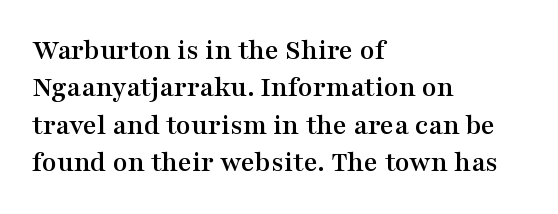
The image shows 30 px wide serif type, upright; set left-aligned, normal line spacing (1.25x), normal letter spacing, not underlined; medium stroke contrast and a medium x-height.
